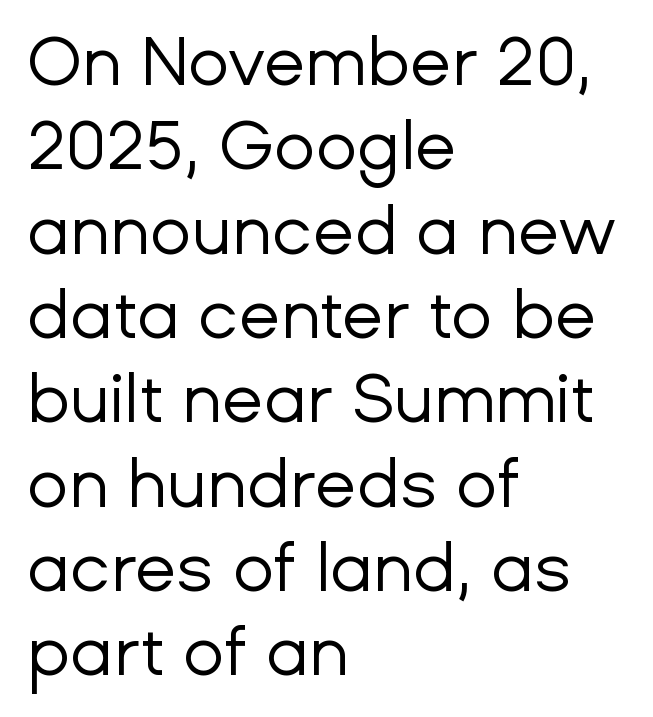
This reads as an unemphasized weight, regular at the heaviest. The type sits square on the baseline with zero lean. Check where the strokes stop: nothing finishes them off — pure sans. No word sits above an underline. Looks like regular typesetting: each glyph gets only the width it needs. The compositor pushed each line to the left boundary.
